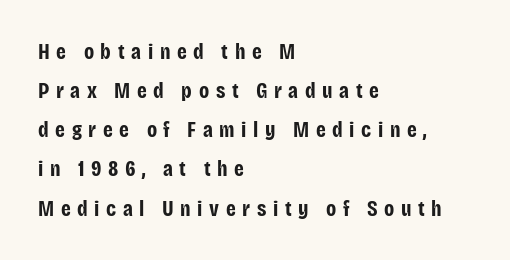
{"italic": "no", "bold": "yes", "underline": "no", "align": "left", "line_spacing_ratio": 1.78, "letter_spacing": "wide", "letter_spacing_em": 0.3, "glyph_px": 22}
